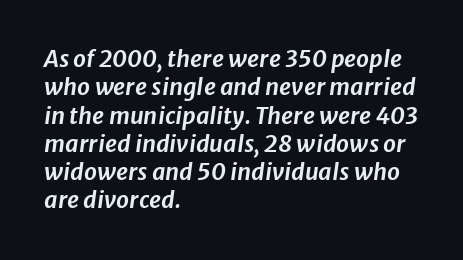
The image shows 23 px text type, italic (leaning right); set left-aligned, line spacing 1.23x, normal letter spacing, not underlined.
